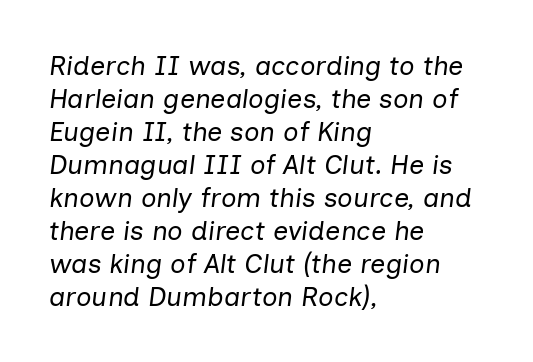
The lines are quadded left. Honestly, the letter spacing is just normal — you wouldn't notice it. Stroke mass is kept to a normal reading level or below. Clear beneath every line of the passage. Would a proofreader flag this as italicized? Yes.
